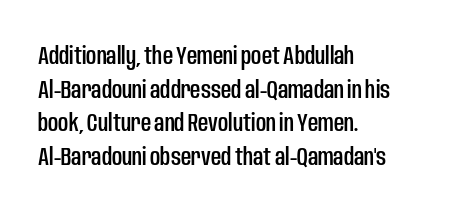
The image shows 25 px text type, upright; set left-aligned, normal line spacing (1.35x), normal letter spacing, not underlined.
